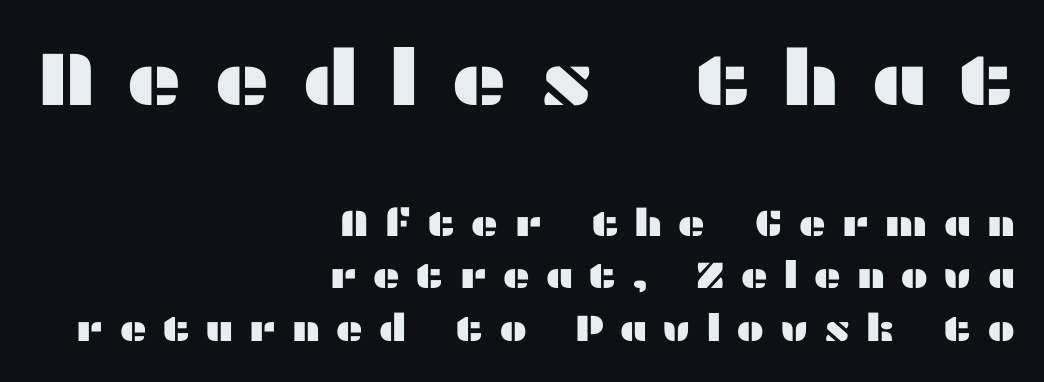
Note the varied advance widths — an 'i' is clearly narrower than an 'm'. The designer went with a sans here, leaving each stem footless. Right-aligned paragraph, ragged on the left. If you drew a line through each stem, it would be perfectly vertical.
